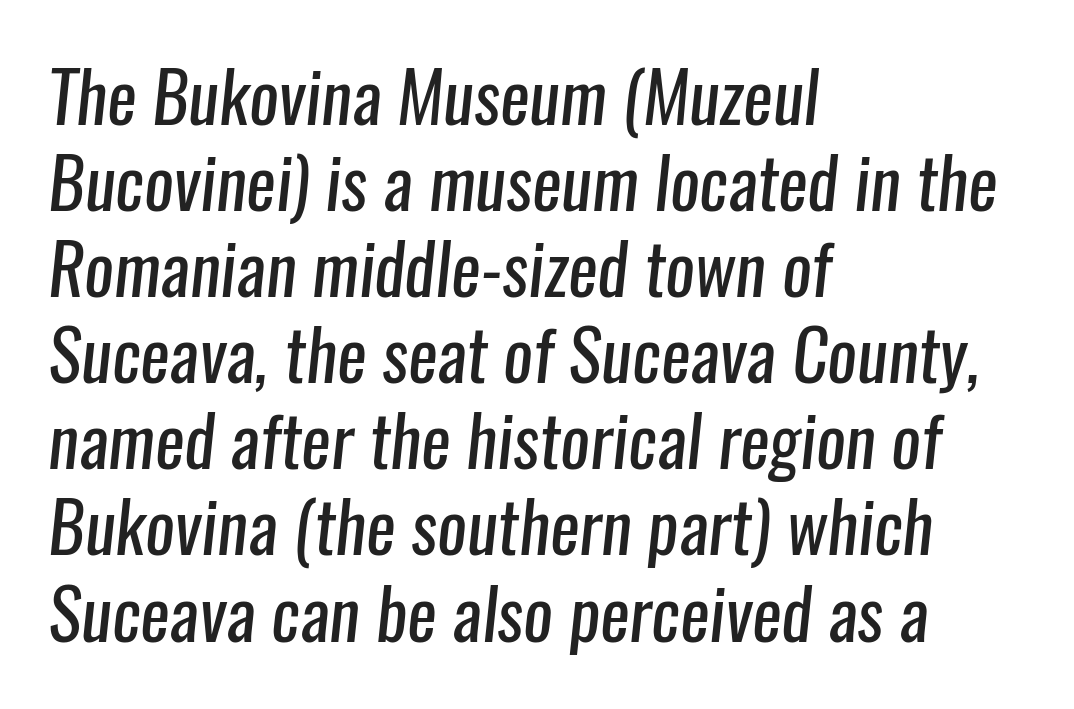
{"serif": "no", "bold": "no", "weight": "regular", "width": "condensed", "stroke_contrast": "low", "x_height": "medium", "monospaced": "no", "underline": "no", "align": "left", "line_spacing_ratio": 1.23, "letter_spacing": "normal", "letter_spacing_em": 0.0, "glyph_px": 70}
